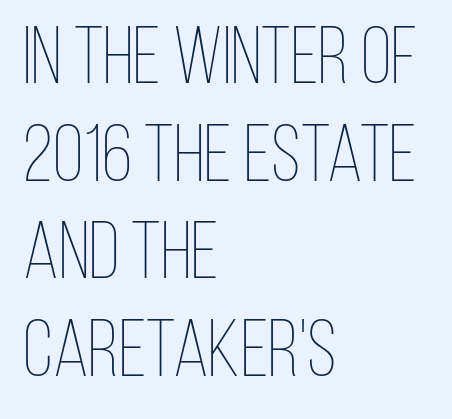
Is the stroke heavy? The answer is a plain regular-or-lighter. Check the space under the baseline: it is left empty. One-word summary of the alignment: left. Tracking here is standard; glyphs follow each other at the usual distance. Characters remain perfectly vertical along every line. Spacing verdict: proportional, widths tailored to each character.
